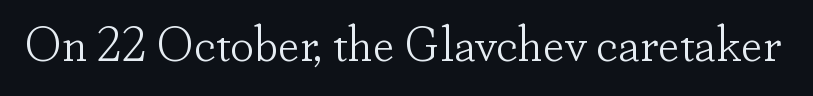
Q: Is the text bold? A: No.
Q: Is the text italic (slanted)? A: No, it is upright.
Q: Is the typeface a serif or a sans-serif typeface? A: Serif.
Q: Is the text underlined? A: No.
Q: Is the spacing between letters normal or unusually wide? A: Normal.
Q: Width (condensed, normal, or wide)? A: Normal.
Q: Stroke contrast? A: Low.
Q: x-height? A: Small.
Q: Monospaced? A: No.
